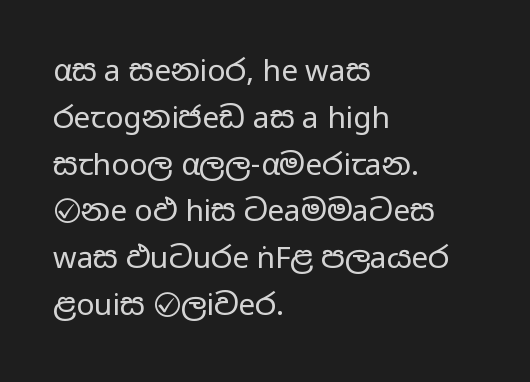
{"serif": "no", "italic": "no", "bold": "no", "weight": "regular", "width": "wide", "stroke_contrast": "low", "x_height": "medium", "monospaced": "no", "underline": "no", "align": "left", "line_spacing": "normal", "line_spacing_ratio": 1.56, "letter_spacing": "normal", "letter_spacing_em": 0.0, "glyph_px": 30}
